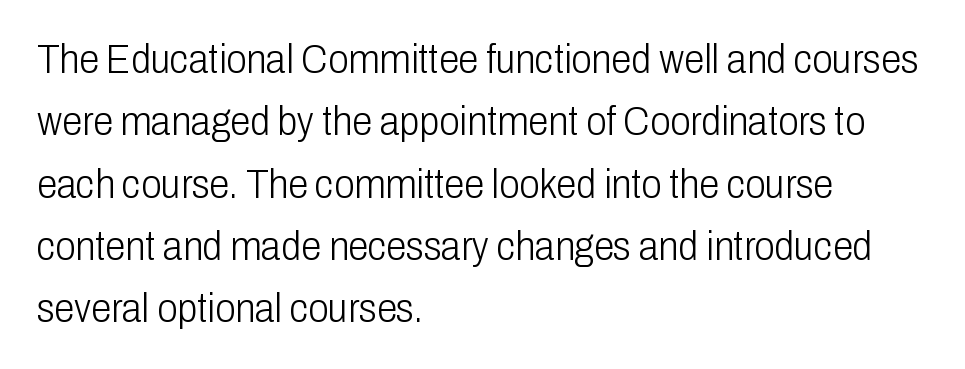
{"serif": "no", "italic": "no", "bold": "no", "weight": "light", "width": "condensed", "stroke_contrast": "low", "x_height": "medium", "monospaced": "no", "underline": "no", "align": "left", "line_spacing": "normal", "line_spacing_ratio": 1.52, "letter_spacing": "normal", "letter_spacing_em": 0.0, "glyph_px": 41}
